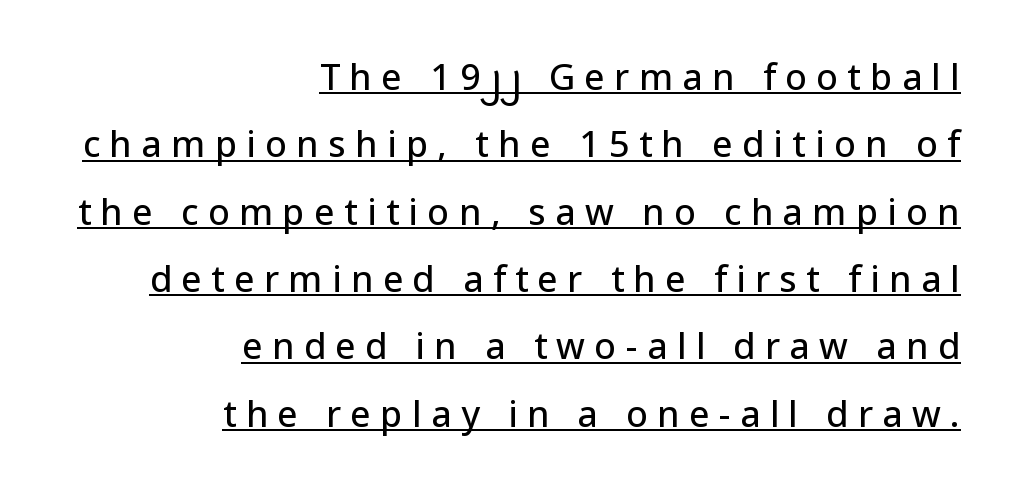
The image shows 36 px sans-serif type, upright; set right-aligned, line spacing 1.87x, unusually wide letter spacing (+0.26 em), underlined; low stroke contrast and a medium x-height.
